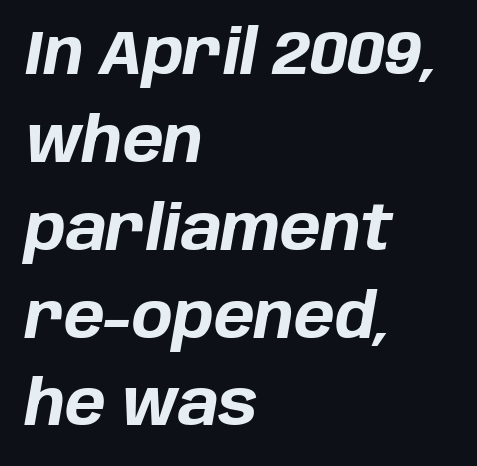
Q: Is the text bold? A: Yes.
Q: Is the text italic (slanted)? A: Yes, it leans right by about 10 degrees.
Q: Is the text underlined? A: No.
Q: How is the paragraph aligned? A: Left-aligned.
Q: Is the spacing between letters normal or unusually wide? A: Normal.
Q: Is the spacing between lines tight, normal or loose? A: Normal.
Q: Width (condensed, normal, or wide)? A: Normal.
Q: Stroke contrast? A: Low.
Q: x-height? A: Large.
Q: Monospaced? A: No.
